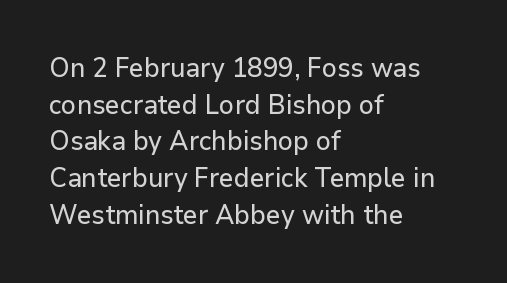
Alignment: flush left. The lettering stays uniformly vertical, giving the passage a roman look. The block of text has a typical density, with ordinary space between rows. Beneath every word, the page is bare. Compared with typical body copy, the letter spacing here is the same.
